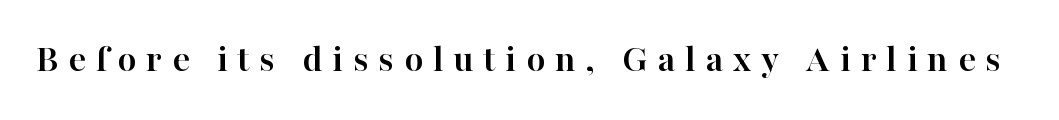
A bare baseline throughout the passage. The text was rendered using a seriffed face with decorative stroke endings. Words appear elongated and porous because spacing is wide. Do the characters align in a grid? No, the font is proportional.
